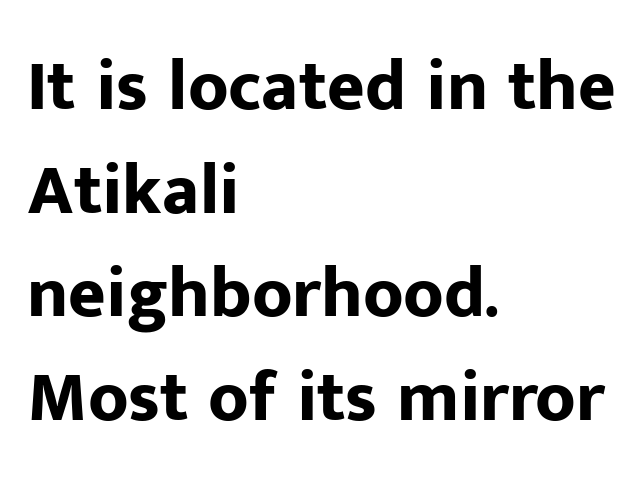
Q: Is the text bold? A: Yes.
Q: Is the text italic (slanted)? A: No, it is upright.
Q: Is the typeface a serif or a sans-serif typeface? A: Sans-serif.
Q: Is the text underlined? A: No.
Q: How is the paragraph aligned? A: Left-aligned.
Q: Is the spacing between letters normal or unusually wide? A: Normal.
Q: Is the spacing between lines tight, normal or loose? A: Normal.
Q: Width (condensed, normal, or wide)? A: Normal.
Q: Stroke contrast? A: Low.
Q: x-height? A: Medium.
Q: Monospaced? A: No.
